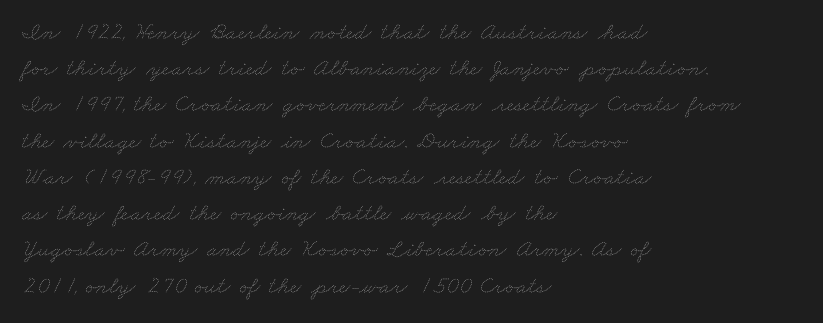
{"bold": "no", "underline": "no", "align": "left", "line_spacing": "normal", "line_spacing_ratio": 1.51, "letter_spacing": "normal", "letter_spacing_em": 0.0, "glyph_px": 24}
